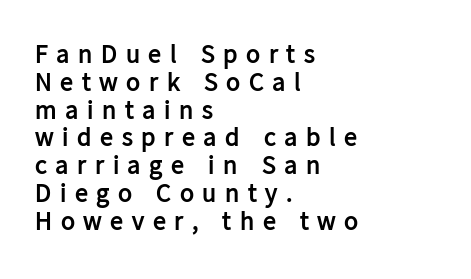
Posture: straight, roman, zero tilt. Typeset ragged right — the left edge is the straight one. The letters are bold, with thick, heavy strokes. Only glyphs here, with clear space below each row. Here the glyphs are tracked loosely, breaking word shapes into spaced letters.
